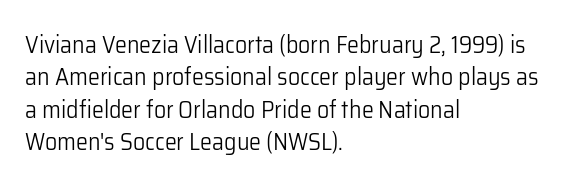
The image shows 24 px text type, upright; set left-aligned, normal line spacing (1.35x), normal letter spacing, not underlined.
